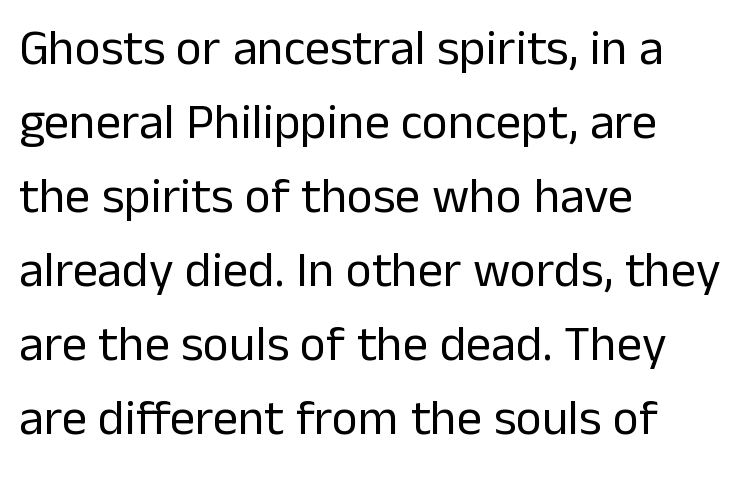
Designer's note — italics off, roman on. The characters are drawn with everyday or finer stroke widths. Successive baselines arrive at the customary interval. The text was rendered using a sans face with plain stroke endings. Each letter keeps its own natural width here, so spacing adapts to shape. The ragged edge is on the right, which tells us the setting is flush left.
